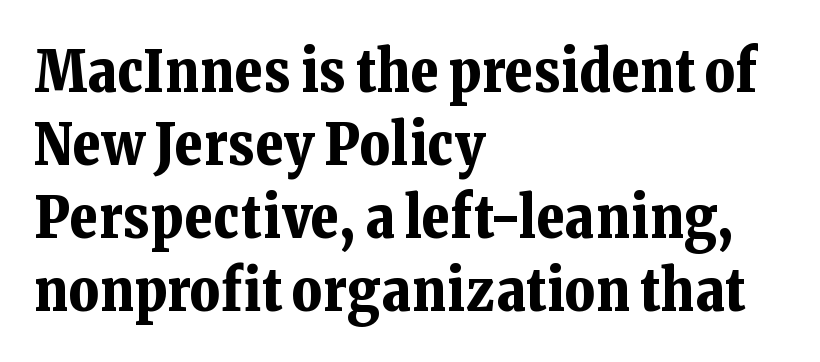
Q: Is the text bold? A: Yes.
Q: Is the text italic (slanted)? A: No, it is upright.
Q: Is the typeface a serif or a sans-serif typeface? A: Serif.
Q: Is the text underlined? A: No.
Q: How is the paragraph aligned? A: Left-aligned.
Q: Is the spacing between letters normal or unusually wide? A: Normal.
Q: Is the spacing between lines tight, normal or loose? A: Normal.
Q: Width (condensed, normal, or wide)? A: Normal.
Q: Stroke contrast? A: Low.
Q: x-height? A: Medium.
Q: Monospaced? A: No.
